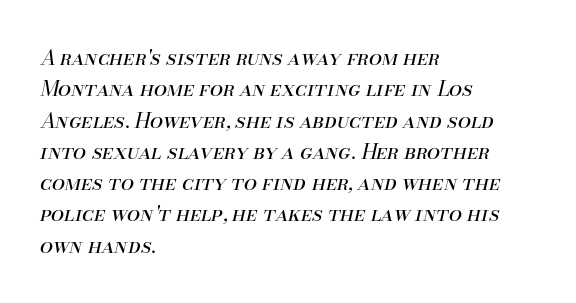
Q: Is the text bold? A: No.
Q: Is the text italic (slanted)? A: Yes, it leans right by about 13 degrees.
Q: Is the text underlined? A: No.
Q: How is the paragraph aligned? A: Left-aligned.
Q: Is the spacing between letters normal or unusually wide? A: Normal.
Q: Is the spacing between lines tight, normal or loose? A: Normal.
